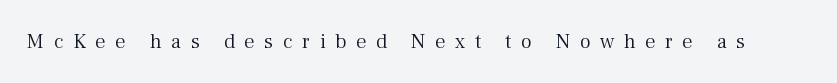
The image shows 21 px text type, upright; set unusually wide letter spacing (+0.45 em), not underlined.
